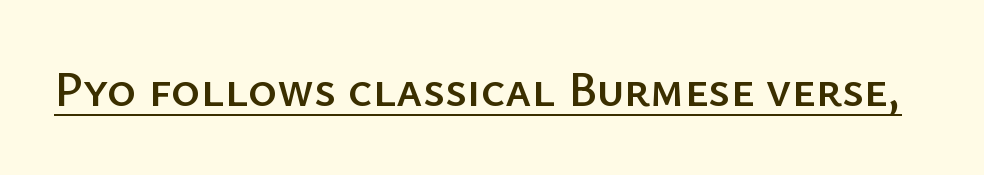
{"serif": "no", "italic": "no", "width": "normal", "stroke_contrast": "low", "x_height": "medium", "monospaced": "no", "underline": "yes", "letter_spacing": "normal", "letter_spacing_em": 0.0, "glyph_px": 49}
